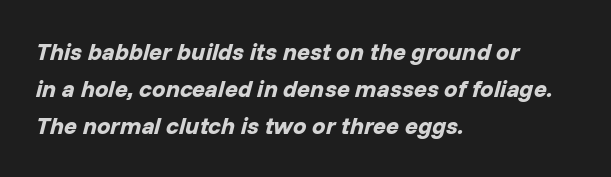
Q: Is the text bold? A: Yes.
Q: Is the text italic (slanted)? A: Yes, it leans right by about 14 degrees.
Q: Is the text underlined? A: No.
Q: How is the paragraph aligned? A: Left-aligned.
Q: Is the spacing between letters normal or unusually wide? A: Normal.
Q: Is the spacing between lines tight, normal or loose? A: Normal.
